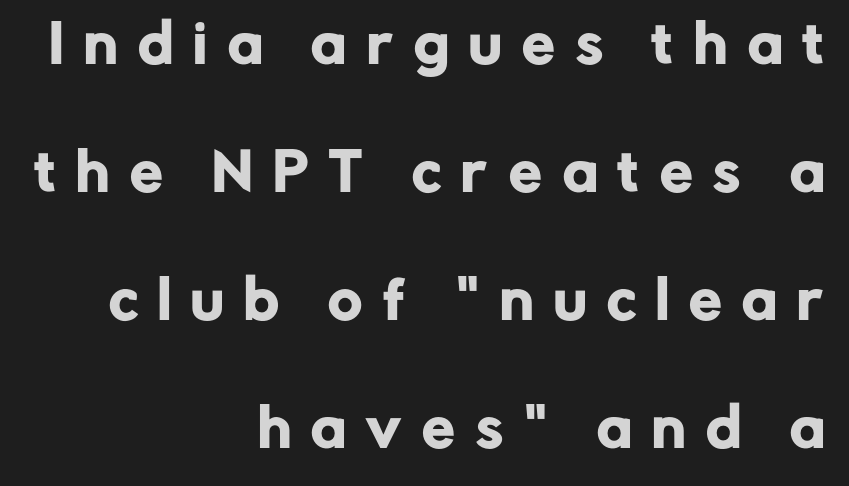
{"serif": "no", "italic": "no", "width": "normal", "stroke_contrast": "low", "x_height": "medium", "monospaced": "no", "underline": "no", "align": "right", "line_spacing": "loose", "line_spacing_ratio": 2.46, "letter_spacing": "wide", "letter_spacing_em": 0.4, "glyph_px": 52}
